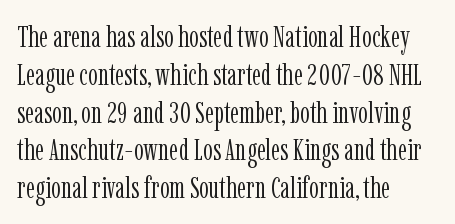
{"serif": "yes", "italic": "no", "bold": "no", "weight": "light", "width": "condensed", "stroke_contrast": "low", "x_height": "medium", "monospaced": "no", "underline": "no", "align": "left", "line_spacing_ratio": 1.22, "letter_spacing": "normal", "letter_spacing_em": 0.0, "glyph_px": 31}
